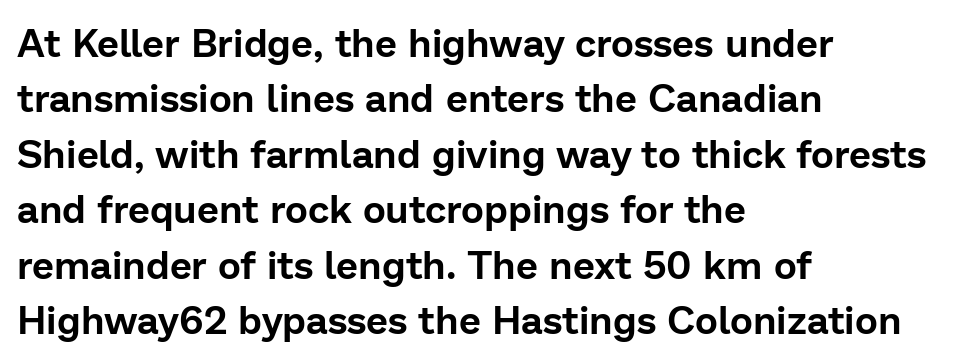
{"serif": "no", "italic": "no", "width": "normal", "stroke_contrast": "low", "x_height": "medium", "monospaced": "no", "underline": "no", "align": "left", "line_spacing": "normal", "line_spacing_ratio": 1.42, "letter_spacing": "normal", "letter_spacing_em": 0.0, "glyph_px": 39}
